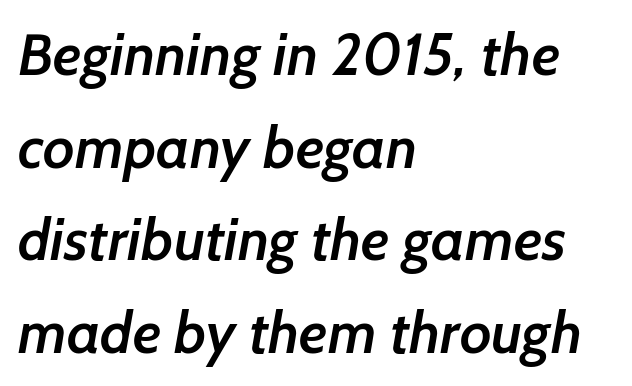
The image shows 59 px semibold sans-serif type; set left-aligned, normal line spacing (1.57x), normal letter spacing, not underlined; low stroke contrast and a medium x-height.
